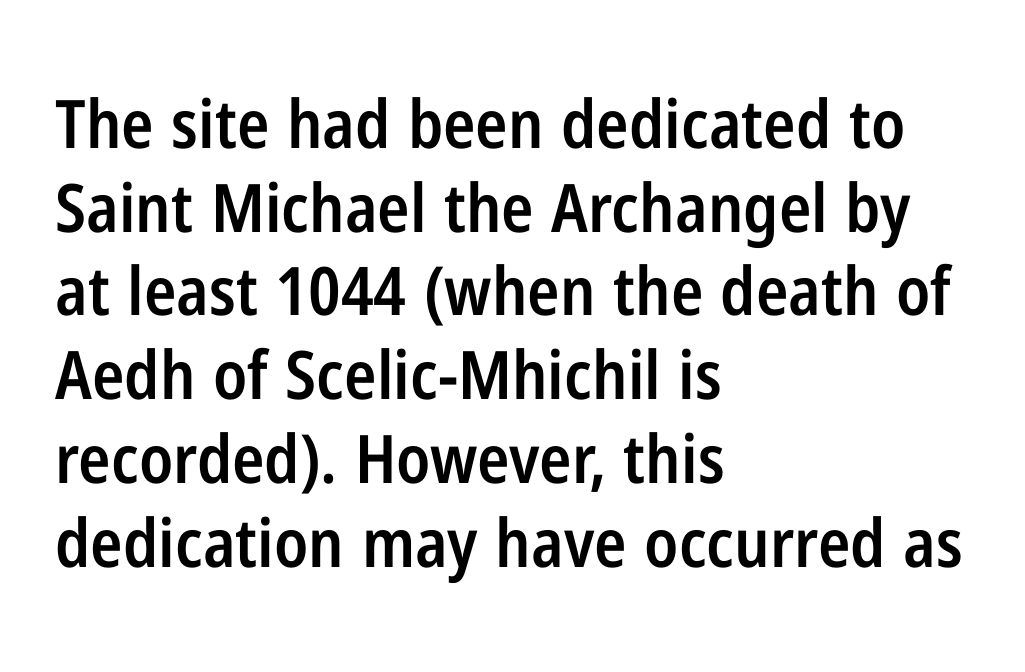
Any mark beneath the type? The region is blank. Regarding leading, the lines here are spaced in the standard way. These lines are rendered in a variable-pitch font. Default kerning and tracking; the words read as compact shapes.
